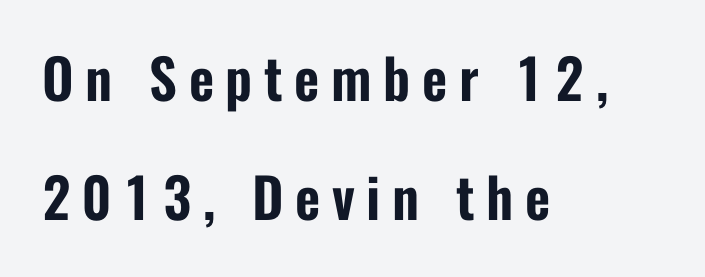
Is this a fixed-width face? No — the glyphs have proportional, varying widths. A typesetter would call this leading open, well beyond the default. The letters stand straight up with perfectly vertical stems. A sans-serif font was chosen for this passage. Any mark beneath the type? The region is blank. Characters follow at a spacing far wider than the type designer built in.
